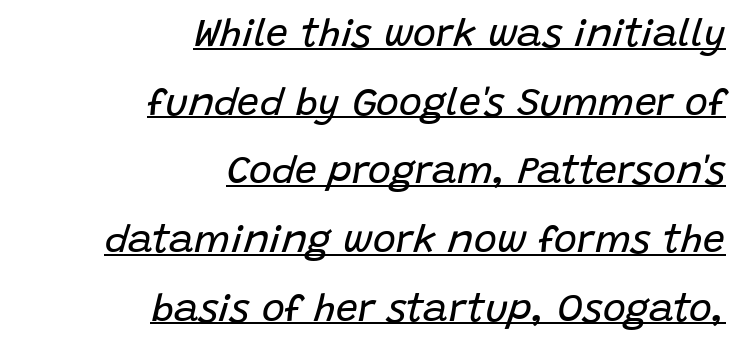
Stems here are at most as thick as an everyday book face. Look at the tracking — it's just the regular setting, nothing added. Is this a fixed-width face? No — the glyphs have proportional, varying widths. This is underlined copy, the kind a proofreader might mark for attention.
